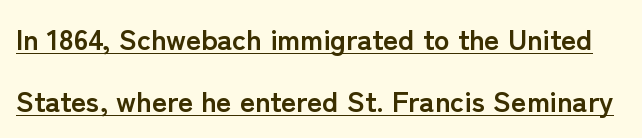
The image shows 29 px semibold sans-serif type, upright; set loose line spacing (2.15x), normal letter spacing, underlined; low stroke contrast and a medium x-height.
